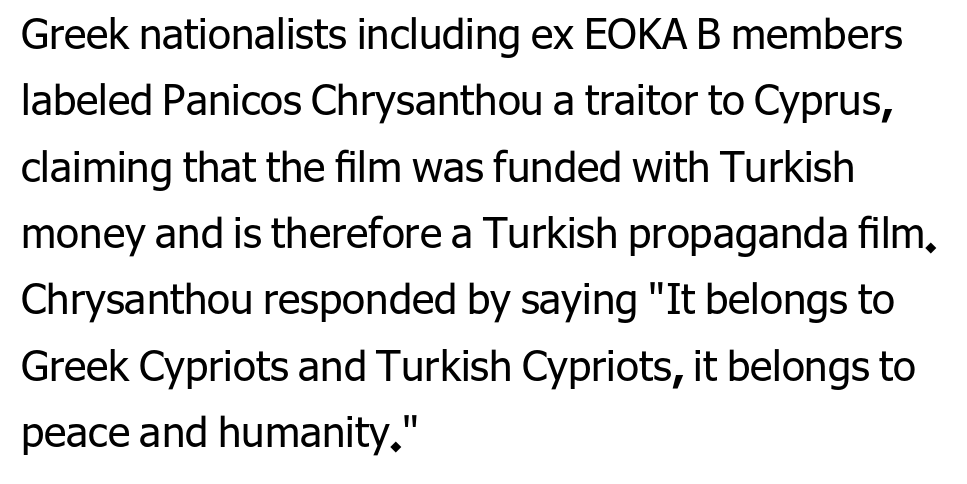
{"serif": "no", "italic": "no", "bold": "no", "weight": "regular", "width": "normal", "stroke_contrast": "low", "x_height": "medium", "monospaced": "no", "underline": "no", "align": "left", "line_spacing": "normal", "line_spacing_ratio": 1.58, "letter_spacing": "normal", "letter_spacing_em": 0.0, "glyph_px": 42}
